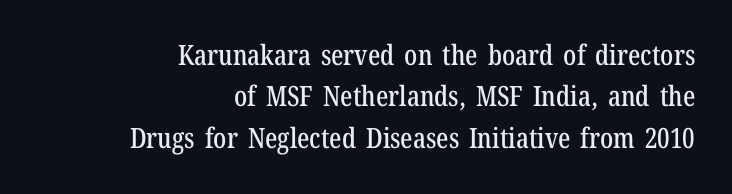
Q: Is the text italic (slanted)? A: No, it is upright.
Q: Is the typeface a serif or a sans-serif typeface? A: Serif.
Q: Is the text underlined? A: No.
Q: How is the paragraph aligned? A: Right-aligned.
Q: Is the spacing between letters normal or unusually wide? A: Normal.
Q: Is the spacing between lines tight, normal or loose? A: Normal.
Q: Width (condensed, normal, or wide)? A: Condensed.
Q: Stroke contrast? A: Low.
Q: x-height? A: Medium.
Q: Monospaced? A: No.
